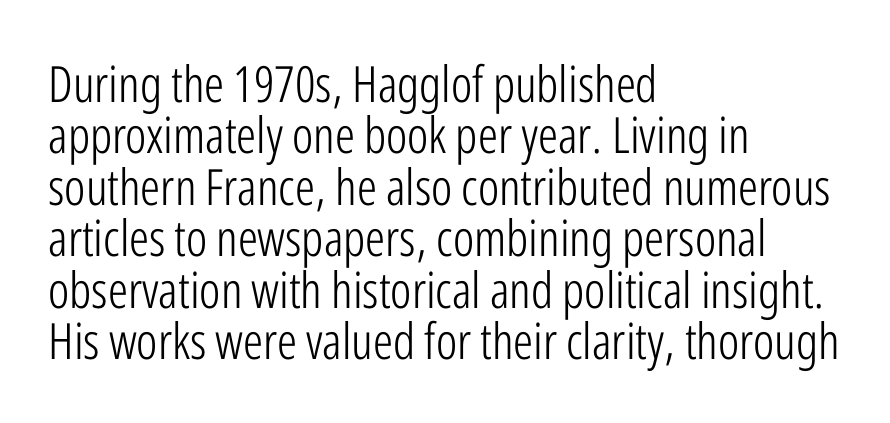
{"serif": "no", "italic": "no", "bold": "no", "weight": "light", "width": "condensed", "stroke_contrast": "low", "x_height": "medium", "monospaced": "no", "underline": "no", "align": "left", "line_spacing": "tight", "line_spacing_ratio": 1.03, "letter_spacing": "normal", "letter_spacing_em": 0.0, "glyph_px": 50}
